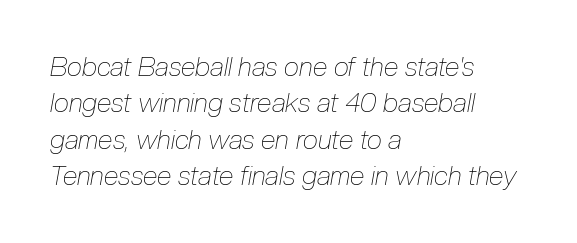
The rendering keeps characters at their native spacing. Heaviness? Minimal to ordinary, like unemphasized prose. Students, observe: this is what conventionally led text looks like. There's an unmistakable incline to the writing here. Horizontally, the lines are justified to the leading edge only. Has an underline been added? It has not.
